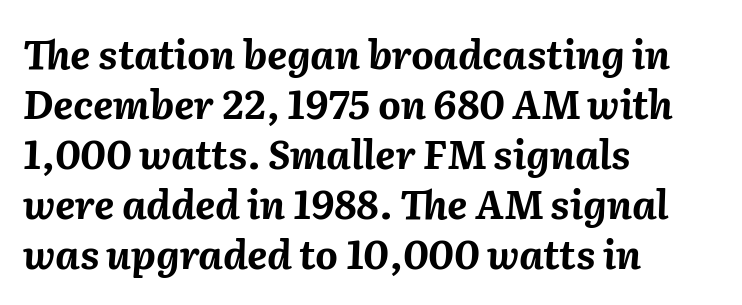
{"italic": "yes", "lean": "right", "slant_degrees": 2, "bold": "yes", "weight": "bold", "width": "normal", "stroke_contrast": "medium", "x_height": "medium", "monospaced": "no", "underline": "no", "align": "left", "line_spacing": "normal", "line_spacing_ratio": 1.28, "letter_spacing": "normal", "letter_spacing_em": 0.0, "glyph_px": 39}
